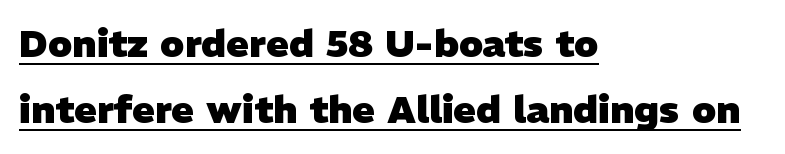
{"serif": "no", "bold": "yes", "weight": "heavy", "width": "normal", "stroke_contrast": "low", "x_height": "medium", "monospaced": "no", "underline": "yes", "align": "left", "line_spacing_ratio": 1.74, "letter_spacing": "normal", "letter_spacing_em": 0.0, "glyph_px": 38}
